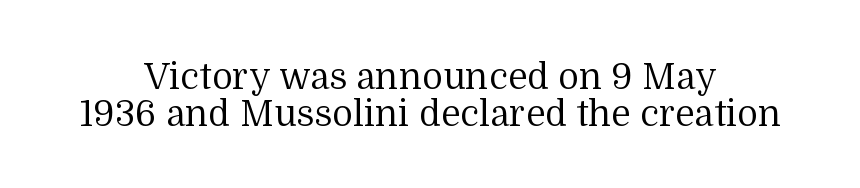
The image shows 36 px regular-weight serif type, upright; set centered, tight line spacing (1.03x), normal letter spacing, not underlined; medium stroke contrast and a medium x-height.
